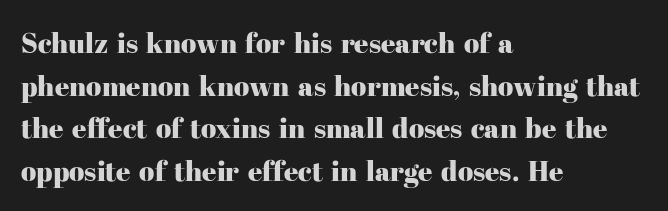
Do the characters align in a grid? No, the font is proportional. The area under the type is left untouched. Vertical strokes here are truly vertical. Note: serifs present on the glyphs.
